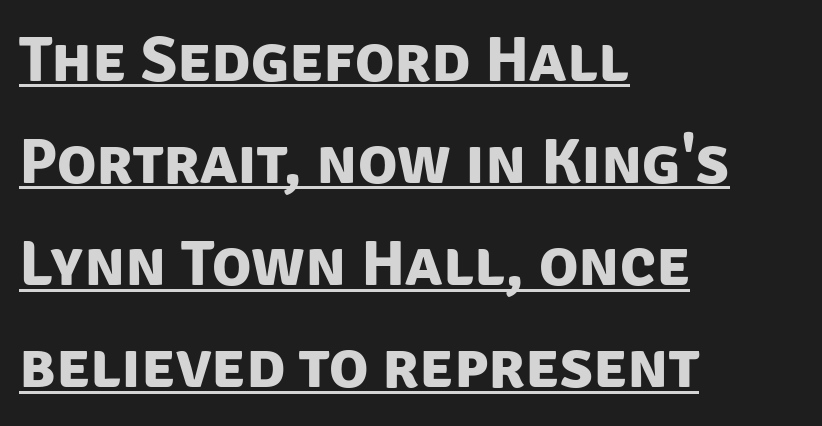
{"serif": "no", "bold": "yes", "weight": "bold", "width": "normal", "stroke_contrast": "low", "x_height": "large", "monospaced": "no", "underline": "yes", "align": "left", "line_spacing": "normal", "line_spacing_ratio": 1.57, "letter_spacing": "normal", "letter_spacing_em": 0.0, "glyph_px": 65}
